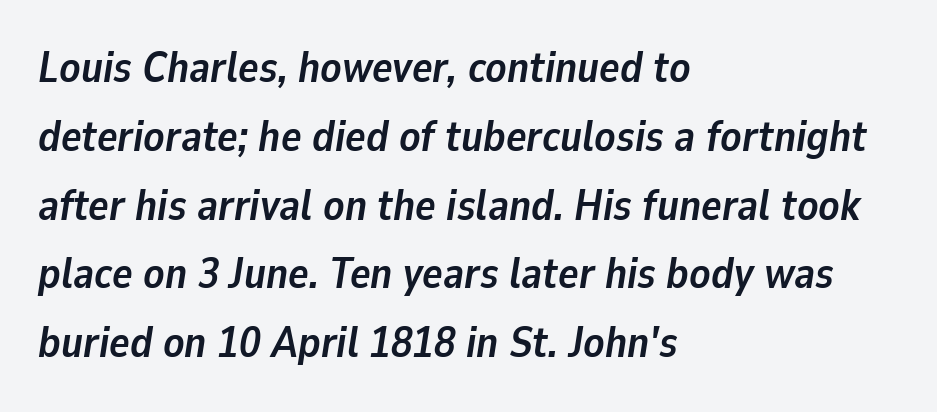
It's the slanting kind of type. These lines are set flush left with a ragged right edge. Nothing unusual about the tracking: characters are spaced as the font intends. Looks like regular typesetting: each glyph gets only the width it needs.
